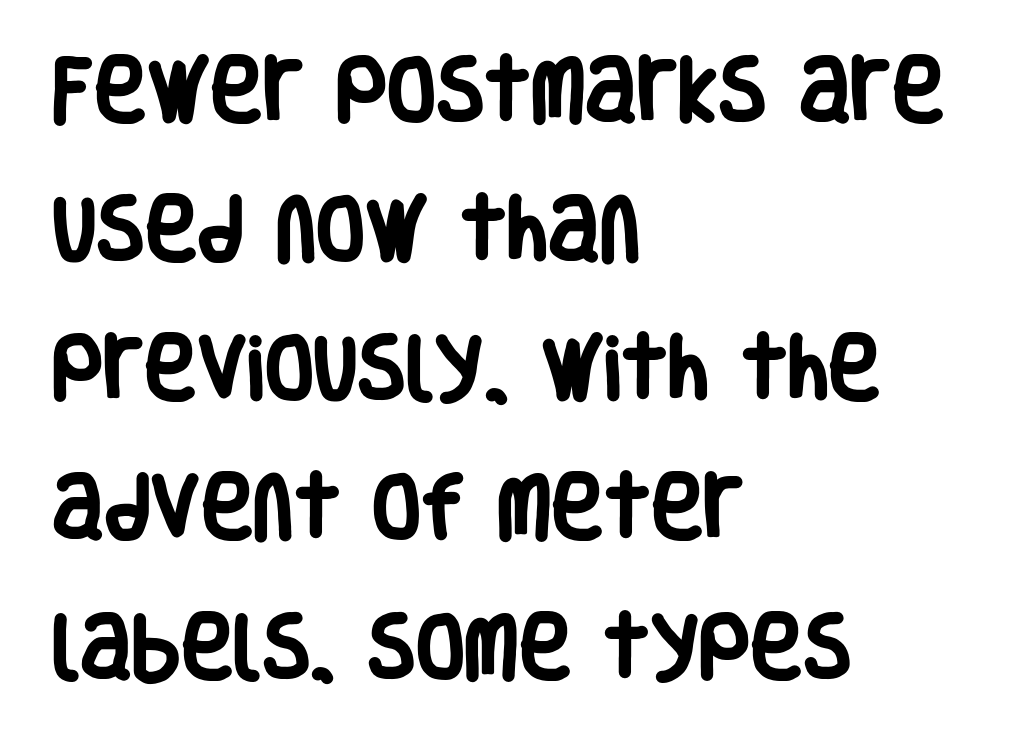
Teacher's note: observe the even left margin — that is flush-left alignment. What weight is shown? A full bold with thick strokes. Each new line begins a long way beneath the previous one. This rendering features lettering with no underline. Look at the tracking — it's just the regular setting, nothing added.
